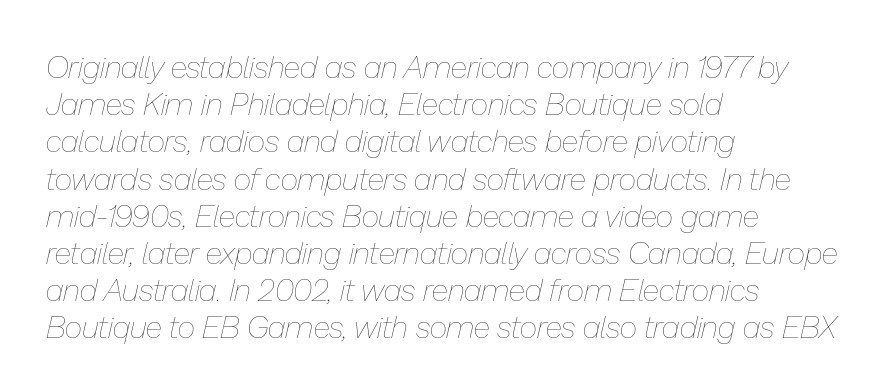
The zone under the glyphs is completely vacant. The passage shown has conventional tracking throughout. On a weight scale, this lands at 450 or below. This sample is left-justified, so line endings fall wherever the words run out. Note the varied advance widths — an 'i' is clearly narrower than an 'm'. There's an unmistakable incline to the writing here.
